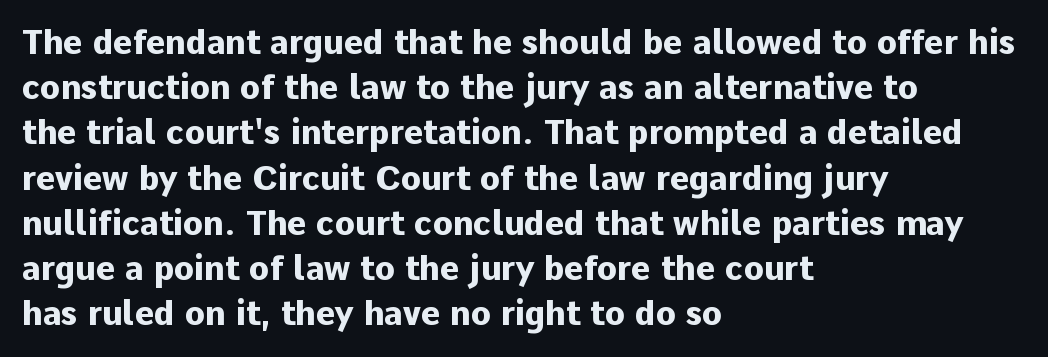
Q: Is the text bold? A: Yes.
Q: Is the text italic (slanted)? A: No, it is upright.
Q: Is the typeface a serif or a sans-serif typeface? A: Sans-serif.
Q: Is the text underlined? A: No.
Q: How is the paragraph aligned? A: Left-aligned.
Q: Is the spacing between letters normal or unusually wide? A: Normal.
Q: Is the spacing between lines tight, normal or loose? A: Normal.
Q: Width (condensed, normal, or wide)? A: Normal.
Q: Stroke contrast? A: Low.
Q: x-height? A: Medium.
Q: Monospaced? A: No.
